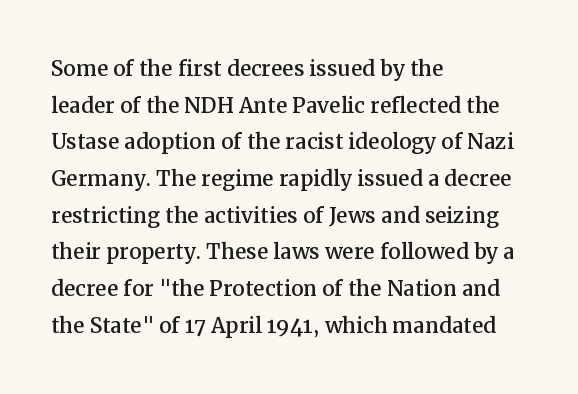
Q: Is the text italic (slanted)? A: No, it is upright.
Q: Is the typeface a serif or a sans-serif typeface? A: Serif.
Q: Is the text underlined? A: No.
Q: How is the paragraph aligned? A: Left-aligned.
Q: Is the spacing between letters normal or unusually wide? A: Normal.
Q: Is the spacing between lines tight, normal or loose? A: Normal.
Q: Width (condensed, normal, or wide)? A: Normal.
Q: Stroke contrast? A: Medium.
Q: x-height? A: Medium.
Q: Monospaced? A: No.
